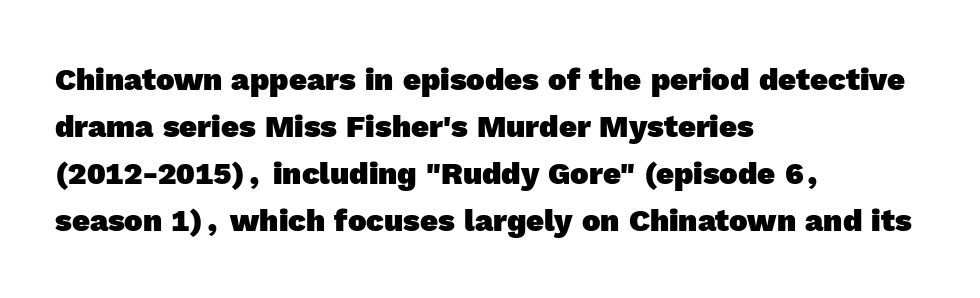
{"serif": "no", "bold": "yes", "weight": "heavy", "width": "normal", "x_height": "medium", "monospaced": "no", "underline": "no", "align": "left", "line_spacing": "normal", "line_spacing_ratio": 1.52, "letter_spacing": "normal", "letter_spacing_em": 0.0, "glyph_px": 31}
